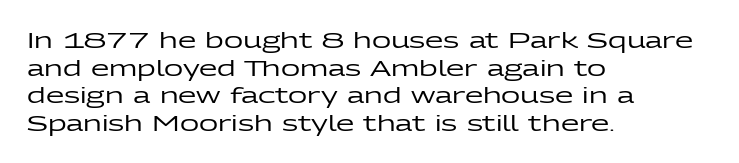
The image shows 21 px text type, upright; set left-aligned, normal line spacing (1.31x), normal letter spacing, not underlined.
